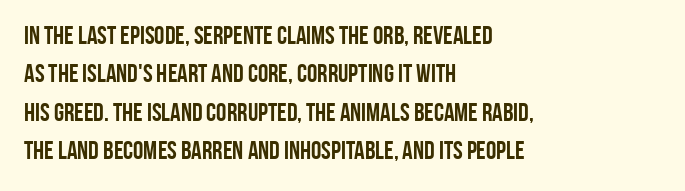
A typesetter would mark this as roman, not italic. Rule under the text: the space is simply empty. Layout note: lines flush left. The designer left line spacing at the default. What weight is shown? A full bold with thick strokes. This sample uses plain, unmodified letter spacing.
